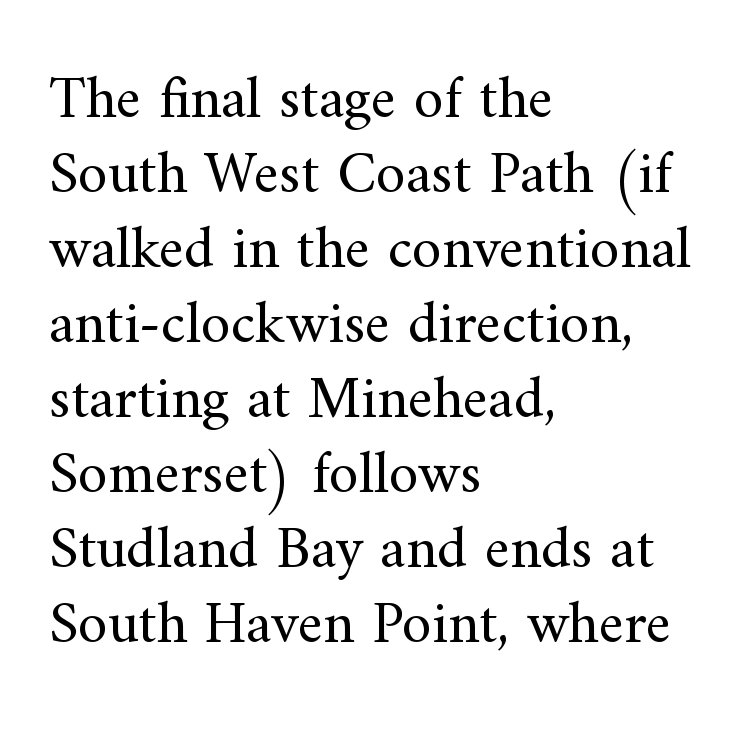
The vertical gap from one line to the next is medium. These glyphs show unthickened strokes, regular width or finer. This is serif lettering, the kind often seen in printed books. Plain, unruled lines of type.
